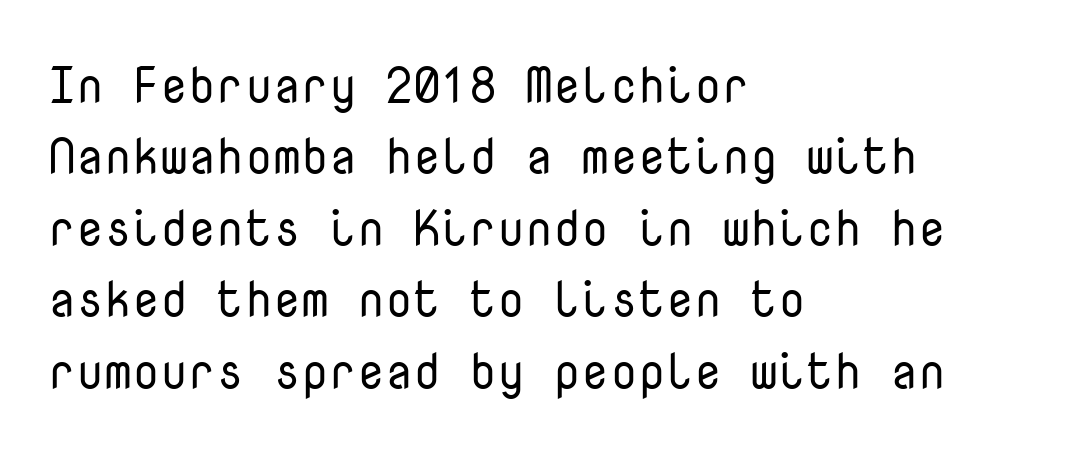
Q: Is the text bold? A: No.
Q: Is the text italic (slanted)? A: No, it is upright.
Q: Is the typeface a serif or a sans-serif typeface? A: Sans-serif.
Q: Is the text underlined? A: No.
Q: How is the paragraph aligned? A: Left-aligned.
Q: Is the spacing between letters normal or unusually wide? A: Normal.
Q: Is the spacing between lines tight, normal or loose? A: Normal.
Q: Width (condensed, normal, or wide)? A: Normal.
Q: Stroke contrast? A: Low.
Q: x-height? A: Medium.
Q: Monospaced? A: Yes.
